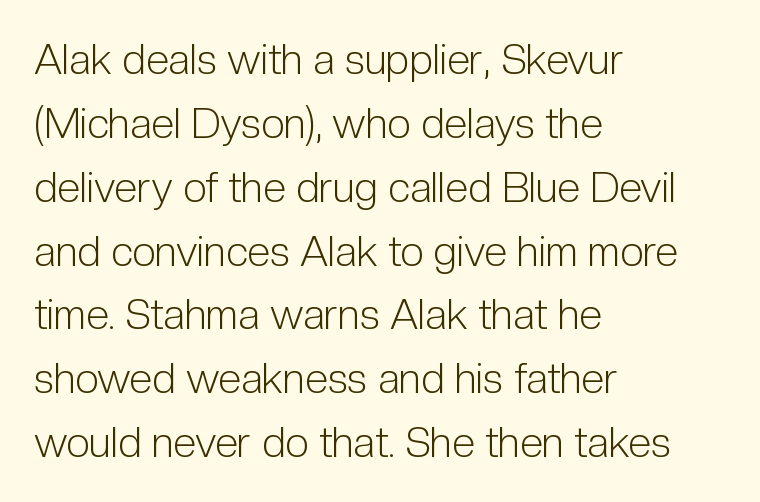
The image shows 42 px light, condensed sans-serif type, upright; set left-aligned, normal line spacing (1.52x), normal letter spacing, not underlined; low stroke contrast and a medium x-height.
